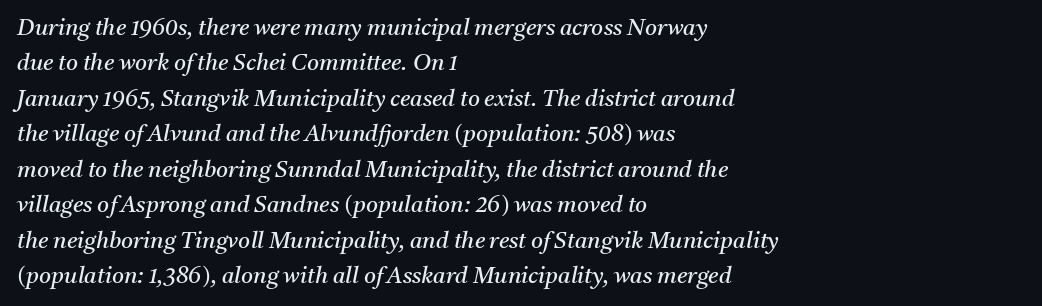
Q: Is the text bold? A: No.
Q: Is the text italic (slanted)? A: Yes, it leans right by about 11 degrees.
Q: Is the text underlined? A: No.
Q: How is the paragraph aligned? A: Left-aligned.
Q: Is the spacing between letters normal or unusually wide? A: Normal.
Q: Is the spacing between lines tight, normal or loose? A: Normal.
